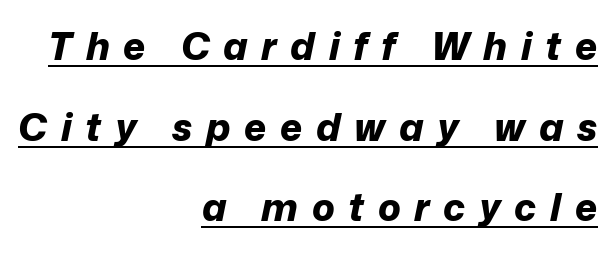
{"italic": "yes", "lean": "right", "slant_degrees": 12, "bold": "yes", "weight": "bold", "width": "normal", "stroke_contrast": "low", "x_height": "medium", "monospaced": "no", "underline": "yes", "align": "right", "line_spacing": "loose", "line_spacing_ratio": 2.12, "letter_spacing": "wide", "letter_spacing_em": 0.36, "glyph_px": 38}
